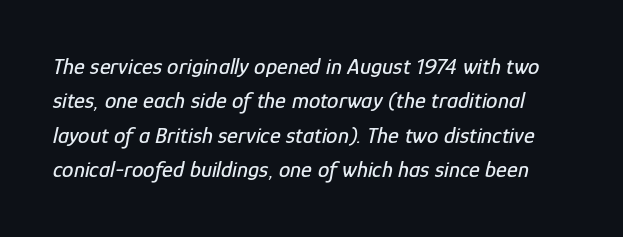
{"italic": "yes", "lean": "right", "slant_degrees": 12, "underline": "no", "line_spacing": "normal", "line_spacing_ratio": 1.5, "letter_spacing": "normal", "letter_spacing_em": 0.0, "glyph_px": 23}
